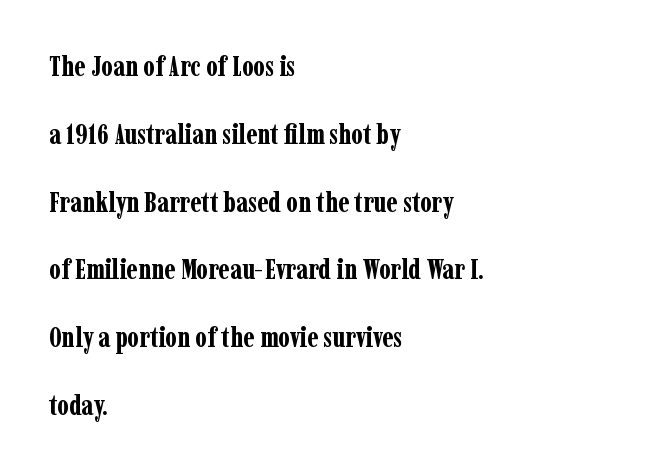
Q: Is the text bold? A: Yes.
Q: Is the text italic (slanted)? A: No, it is upright.
Q: Is the typeface a serif or a sans-serif typeface? A: Serif.
Q: Is the text underlined? A: No.
Q: How is the paragraph aligned? A: Left-aligned.
Q: Is the spacing between letters normal or unusually wide? A: Normal.
Q: Is the spacing between lines tight, normal or loose? A: Loose.
Q: Width (condensed, normal, or wide)? A: Condensed.
Q: Stroke contrast? A: Low.
Q: x-height? A: Medium.
Q: Monospaced? A: No.
